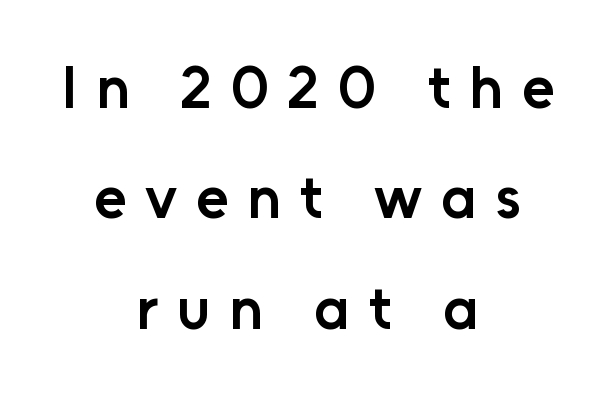
The image shows 60 px semibold sans-serif type, upright; set centered, line spacing 1.84x, unusually wide letter spacing (+0.31 em), not underlined; low stroke contrast and a medium x-height.
